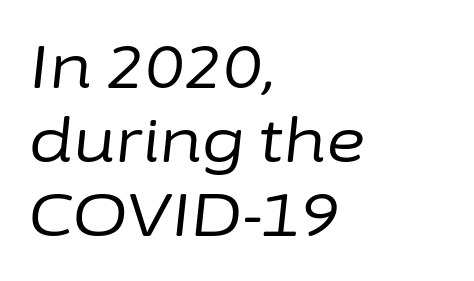
Q: Is the text bold? A: No.
Q: Is the text italic (slanted)? A: Yes, it leans right by about 6 degrees.
Q: Is the text underlined? A: No.
Q: How is the paragraph aligned? A: Left-aligned.
Q: Is the spacing between letters normal or unusually wide? A: Normal.
Q: Width (condensed, normal, or wide)? A: Normal.
Q: Stroke contrast? A: Low.
Q: x-height? A: Medium.
Q: Monospaced? A: No.
